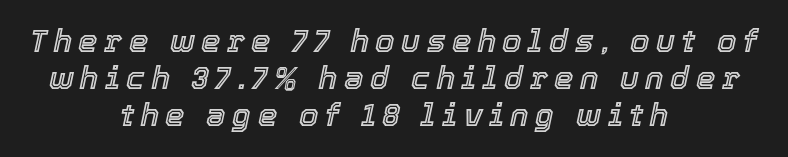
The image shows 31 px text type, italic (leaning right); set centered, line spacing 1.19x, unusually wide letter spacing (+0.21 em), not underlined; a medium x-height.
